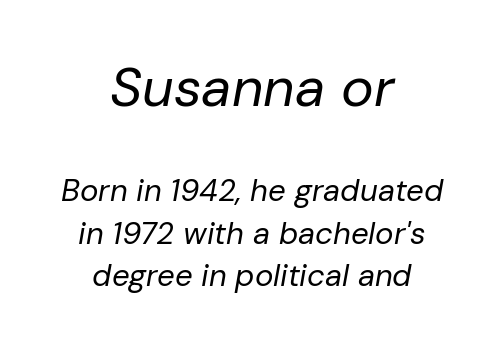
Q: Is the text bold? A: No.
Q: Is the text italic (slanted)? A: Yes, it leans right by about 10 degrees.
Q: Is the text underlined? A: No.
Q: How is the paragraph aligned? A: Centered.
Q: Is the spacing between letters normal or unusually wide? A: Normal.
Q: Is the spacing between lines tight, normal or loose? A: Normal.
Q: Which block of text is set in a larger size, the first (top) or the second (bottom)? A: The first (top) one.
Q: Width (condensed, normal, or wide)? A: Normal.
Q: Stroke contrast? A: Low.
Q: x-height? A: Medium.
Q: Monospaced? A: No.
